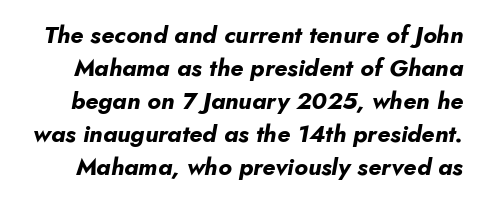
{"italic": "yes", "lean": "right", "slant_degrees": 10, "bold": "yes", "underline": "no", "line_spacing": "normal", "line_spacing_ratio": 1.37, "letter_spacing": "normal", "letter_spacing_em": 0.0, "glyph_px": 24}
